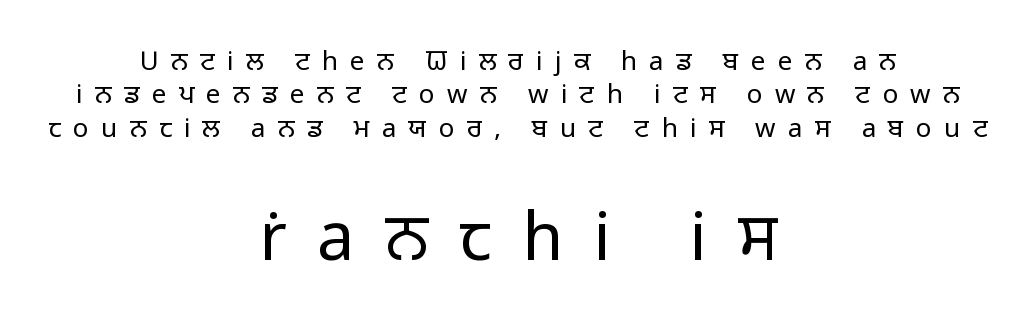
Both edges are ragged and mirror each other, which tells us the setting is centered. The rendering uses natural spacing where letterforms have individual widths. Observe the wide spacing: letters keep a clear distance from each other. Successive baselines arrive at the customary interval. The font family rendered here belongs to the sans-serif group. The typesetting does not lean heavy: it is not bold.
